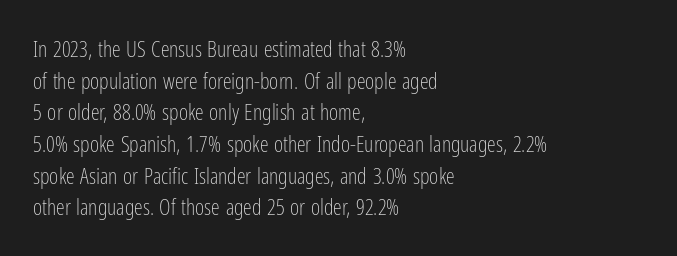
Q: Is the text bold? A: No.
Q: Is the text italic (slanted)? A: No, it is upright.
Q: Is the text underlined? A: No.
Q: How is the paragraph aligned? A: Left-aligned.
Q: Is the spacing between letters normal or unusually wide? A: Normal.
Q: Is the spacing between lines tight, normal or loose? A: Normal.
